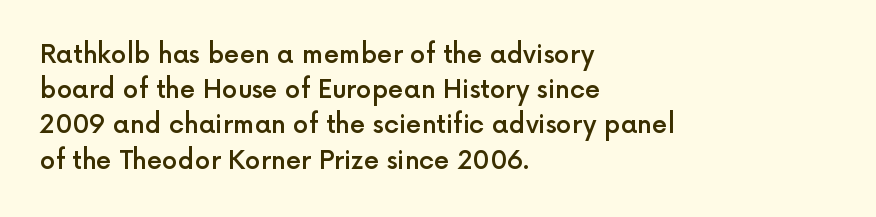
Q: Is the text bold? A: Semi-bold.
Q: Is the text italic (slanted)? A: No, it is upright.
Q: Is the text underlined? A: No.
Q: How is the paragraph aligned? A: Left-aligned.
Q: Is the spacing between letters normal or unusually wide? A: Normal.
Q: Is the spacing between lines tight, normal or loose? A: Normal.
